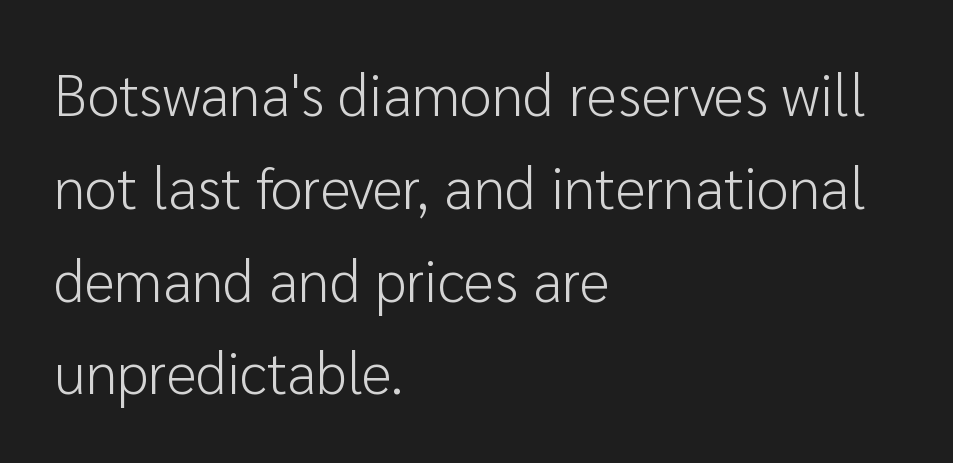
Glance below the letters and you will spot only blank space. The paragraph shown leans on its left margin. Vertically, the passage feels balanced, rows spaced as you'd expect. Think standard paragraph weight, or any step lighter than that. You can tell it's not italic because the verticals are truly vertical. Letterform terminals end flat and unadorned throughout the passage.
